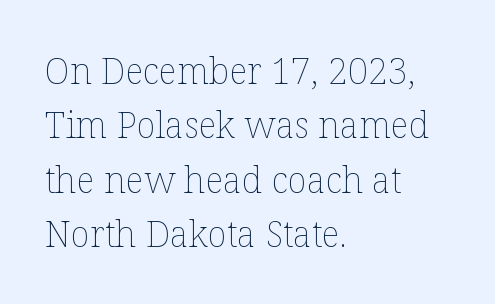
Stroke mass is kept to a normal reading level or below. The passage is arranged the way most books set body copy — flush left. The letters stand upright; this is a roman face. The area under the type is left untouched. This sample has the flowing, uneven cadence of proportional lettering.
